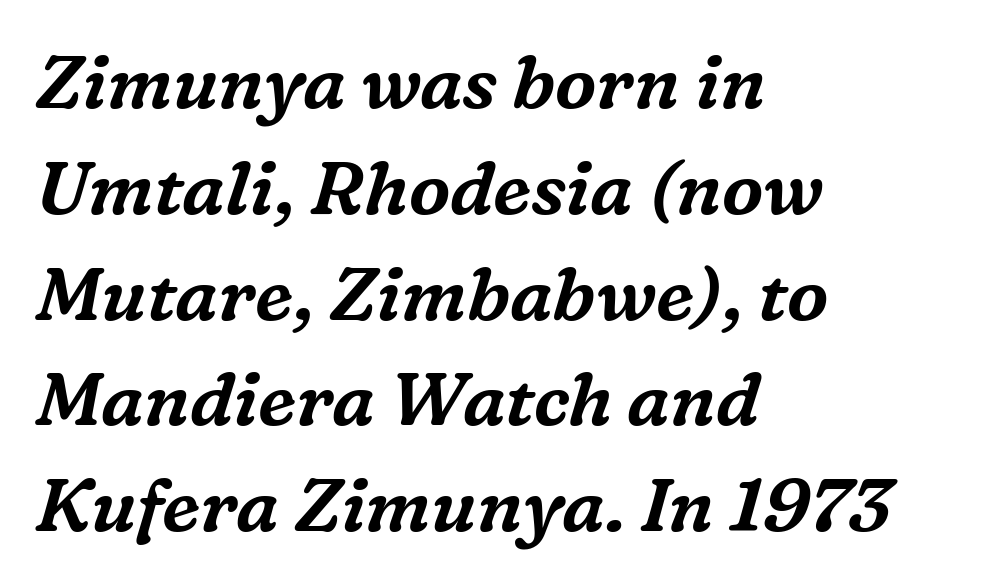
The image shows 74 px serif type, italic (leaning right); set left-aligned, normal line spacing (1.43x), normal letter spacing, not underlined; medium stroke contrast and a medium x-height.
